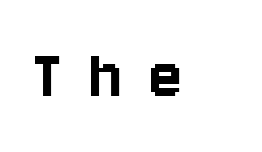
Regarding serifs, this sample does without them. Designer's note — italics off, roman on. Here the designer chose a conventional face with non-uniform glyph widths. Has an underline been added? It has not. Does extra space separate the letters? Yes, quite a lot of it.
